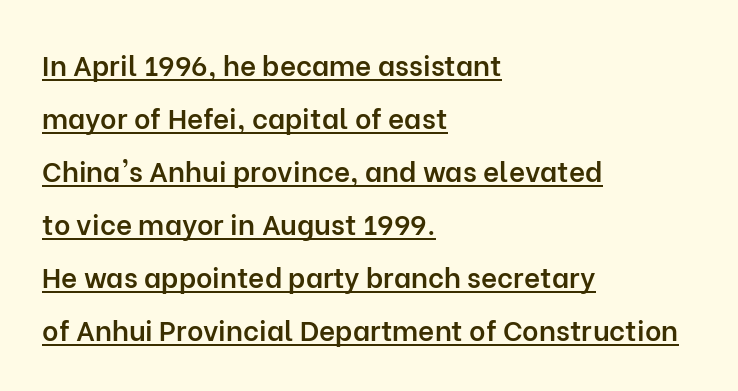
{"serif": "no", "italic": "no", "bold": "semi", "weight": "semibold", "width": "normal", "stroke_contrast": "low", "x_height": "medium", "monospaced": "no", "underline": "yes", "align": "left", "line_spacing_ratio": 1.89, "letter_spacing": "normal", "letter_spacing_em": 0.0, "glyph_px": 28}
